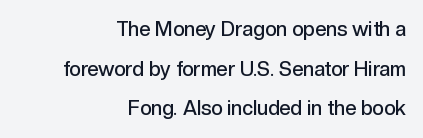
The image shows 20 px text type, upright; set right-aligned, loose line spacing (1.98x), normal letter spacing, not underlined.
